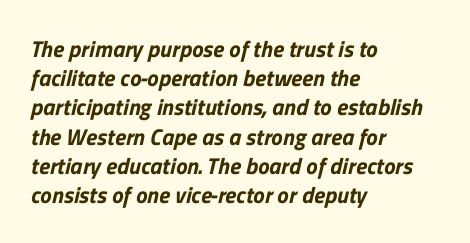
This rendering features lettering with no underline. Leading: standard. This rendering uses left alignment, leaving the right contour irregular. The passage shown has conventional tracking throughout.
